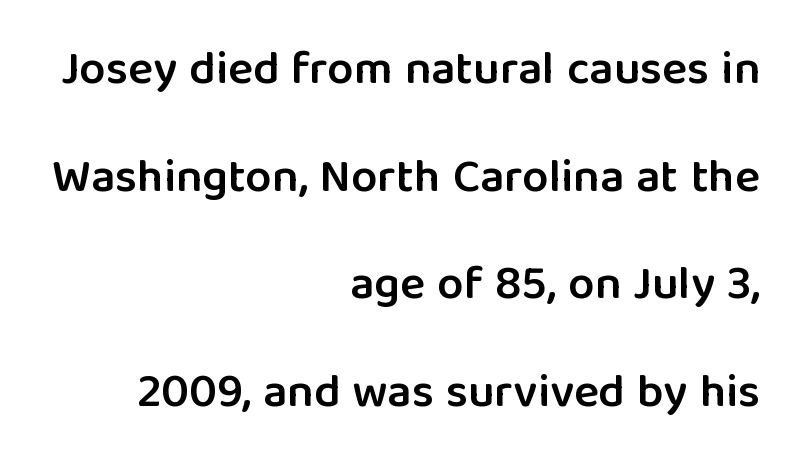
{"serif": "no", "italic": "no", "bold": "semi", "weight": "semibold", "width": "normal", "stroke_contrast": "low", "x_height": "medium", "monospaced": "no", "underline": "no", "align": "right", "line_spacing": "loose", "line_spacing_ratio": 2.29, "letter_spacing": "normal", "letter_spacing_em": 0.0, "glyph_px": 47}
